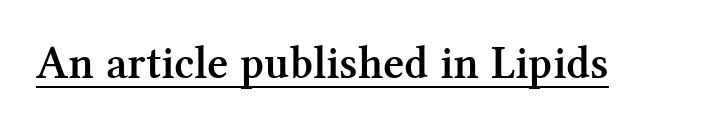
The image shows 46 px semibold serif type, upright; set normal letter spacing, underlined; medium stroke contrast and a medium x-height.
